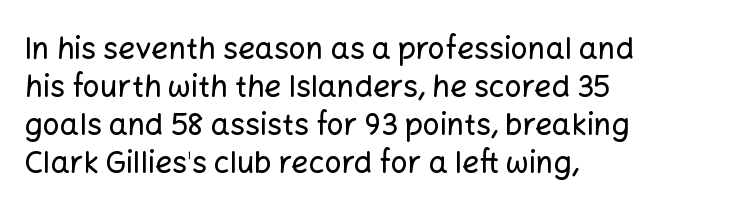
{"serif": "no", "italic": "no", "width": "normal", "stroke_contrast": "low", "x_height": "medium", "monospaced": "no", "underline": "no", "align": "left", "line_spacing": "normal", "line_spacing_ratio": 1.27, "letter_spacing": "normal", "letter_spacing_em": 0.0, "glyph_px": 30}
